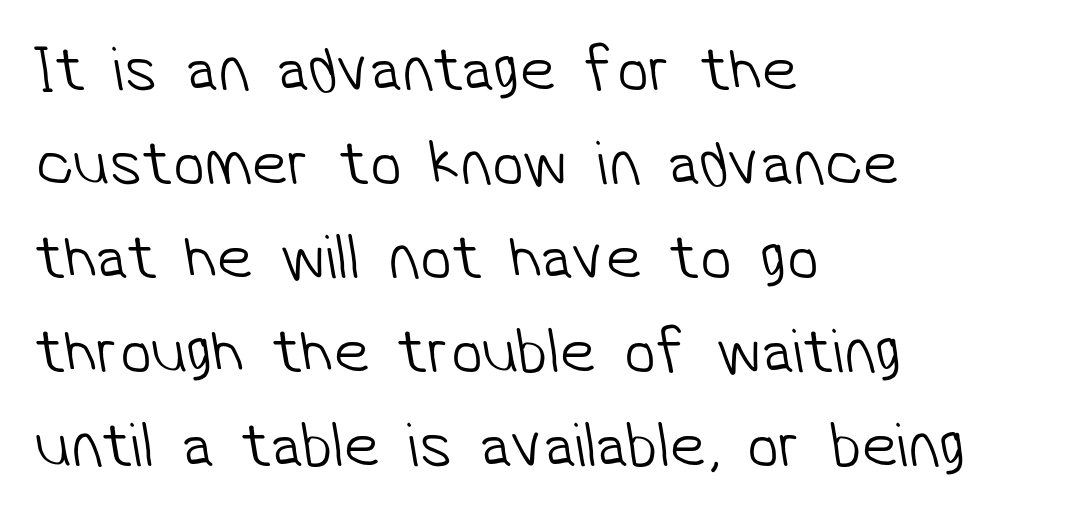
Font category for this specimen: sans-serif. Caption: multi-line text, flush left, ragged right. Students, observe: this is what conventionally led text looks like. Stems here are at most as thick as an everyday book face. A typesetter would call this zero additional tracking. These lines are rendered in a variable-pitch font.
